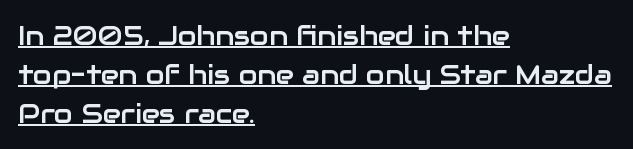
The image shows 27 px text type, upright; set left-aligned, normal line spacing (1.44x), normal letter spacing, underlined.
